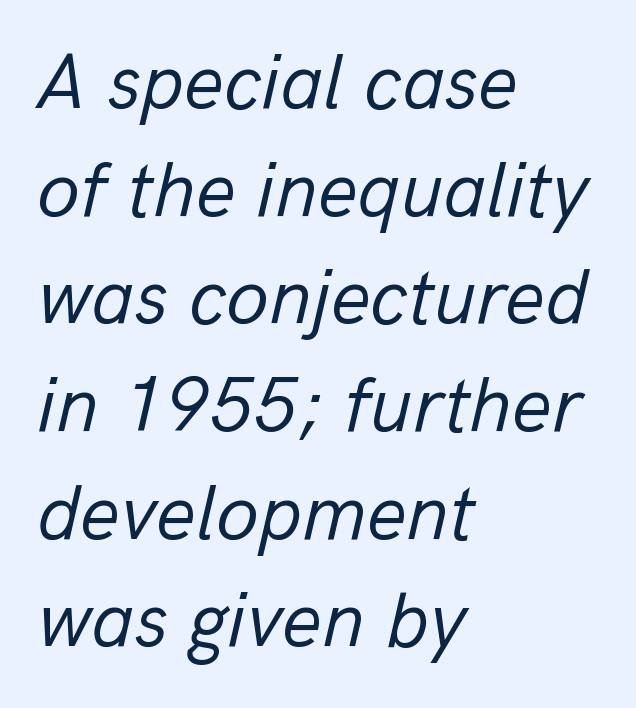
Q: Is the text bold? A: No.
Q: Is the text italic (slanted)? A: Yes, it leans right by about 13 degrees.
Q: Is the text underlined? A: No.
Q: How is the paragraph aligned? A: Left-aligned.
Q: Is the spacing between letters normal or unusually wide? A: Normal.
Q: Is the spacing between lines tight, normal or loose? A: Normal.
Q: Width (condensed, normal, or wide)? A: Normal.
Q: Stroke contrast? A: Low.
Q: x-height? A: Medium.
Q: Monospaced? A: No.
